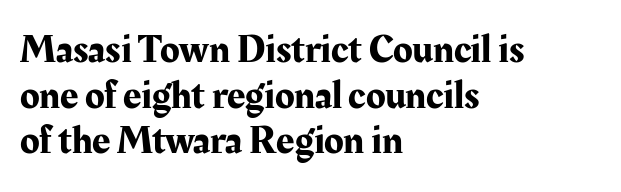
Q: Is the text italic (slanted)? A: No, it is upright.
Q: Is the typeface a serif or a sans-serif typeface? A: Serif.
Q: Is the text underlined? A: No.
Q: How is the paragraph aligned? A: Left-aligned.
Q: Is the spacing between letters normal or unusually wide? A: Normal.
Q: Is the spacing between lines tight, normal or loose? A: Tight.
Q: Width (condensed, normal, or wide)? A: Normal.
Q: Stroke contrast? A: Medium.
Q: x-height? A: Medium.
Q: Monospaced? A: No.
